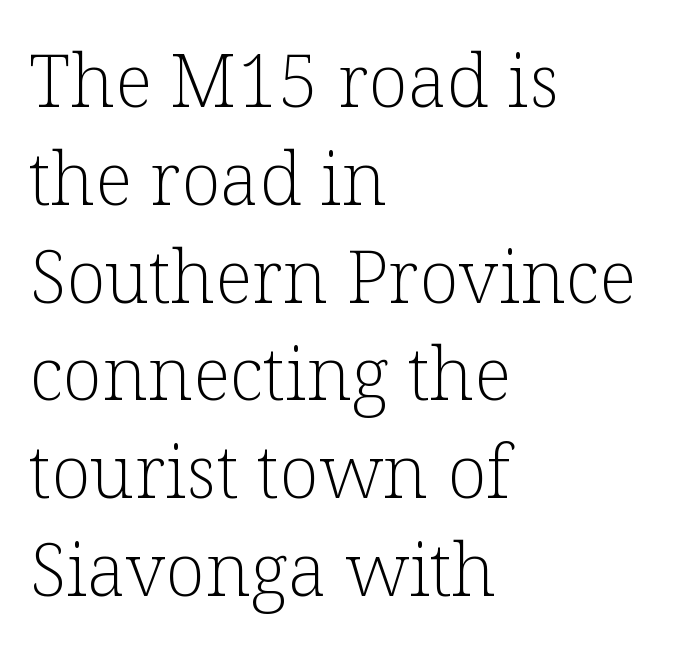
Tracking value appears to be zero — textbook default spacing. The letters stand straight up with perfectly vertical stems. Are there feet on the stems? There are — it's a serif. Just letters on the line, the space beneath them empty.
